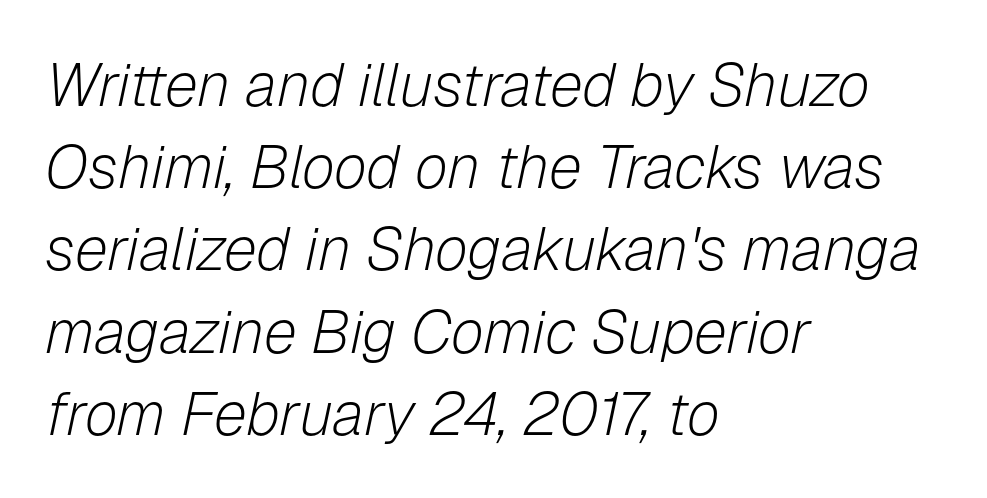
{"italic": "yes", "lean": "right", "slant_degrees": 12, "bold": "no", "weight": "light", "width": "normal", "stroke_contrast": "low", "x_height": "medium", "monospaced": "no", "underline": "no", "align": "left", "line_spacing": "normal", "line_spacing_ratio": 1.37, "letter_spacing": "normal", "letter_spacing_em": 0.0, "glyph_px": 60}
